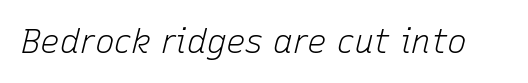
Q: Is the text bold? A: No.
Q: Is the text italic (slanted)? A: Yes, it leans right by about 15 degrees.
Q: Is the text underlined? A: No.
Q: Is the spacing between letters normal or unusually wide? A: Normal.
Q: Width (condensed, normal, or wide)? A: Normal.
Q: Stroke contrast? A: Low.
Q: x-height? A: Medium.
Q: Monospaced? A: No.
